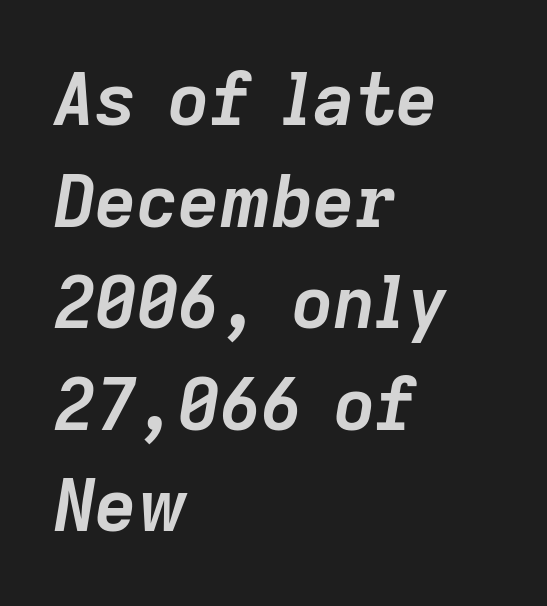
Q: Is the text bold? A: Yes.
Q: Is the text italic (slanted)? A: Yes, it leans right by about 9 degrees.
Q: Is the text underlined? A: No.
Q: How is the paragraph aligned? A: Left-aligned.
Q: Is the spacing between letters normal or unusually wide? A: Normal.
Q: Is the spacing between lines tight, normal or loose? A: Normal.
Q: Width (condensed, normal, or wide)? A: Normal.
Q: Stroke contrast? A: Low.
Q: x-height? A: Medium.
Q: Monospaced? A: No.
